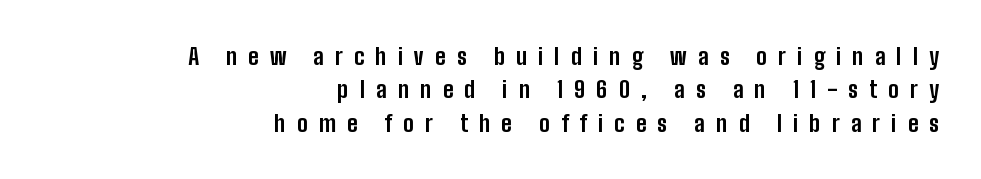
Q: Is the text bold? A: Yes.
Q: Is the text italic (slanted)? A: No, it is upright.
Q: Is the text underlined? A: No.
Q: How is the paragraph aligned? A: Right-aligned.
Q: Is the spacing between letters normal or unusually wide? A: Unusually wide.
Q: Is the spacing between lines tight, normal or loose? A: Normal.
